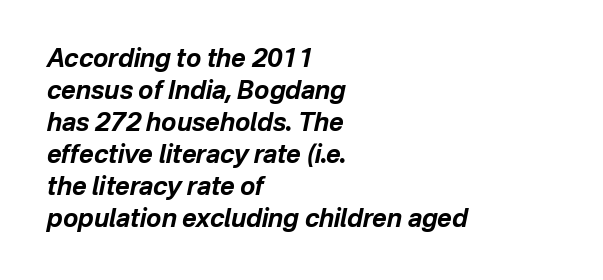
Q: Is the text bold? A: Yes.
Q: Is the text italic (slanted)? A: Yes, it leans right by about 12 degrees.
Q: Is the text underlined? A: No.
Q: How is the paragraph aligned? A: Left-aligned.
Q: Is the spacing between letters normal or unusually wide? A: Normal.
Q: Is the spacing between lines tight, normal or loose? A: Normal.
